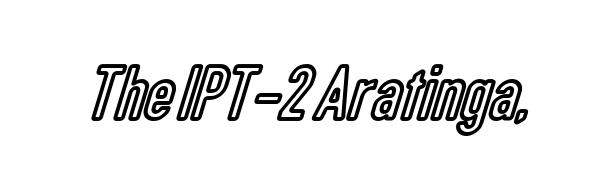
Do the characters align in a grid? No, the font is proportional. Short note: letters normally spaced. Unmarked baselines from the first word to the last.
